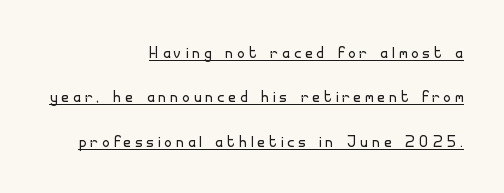
{"italic": "no", "bold": "no", "underline": "yes", "align": "right", "line_spacing": "loose", "line_spacing_ratio": 2.11, "letter_spacing": "wide", "letter_spacing_em": 0.2, "glyph_px": 21}
